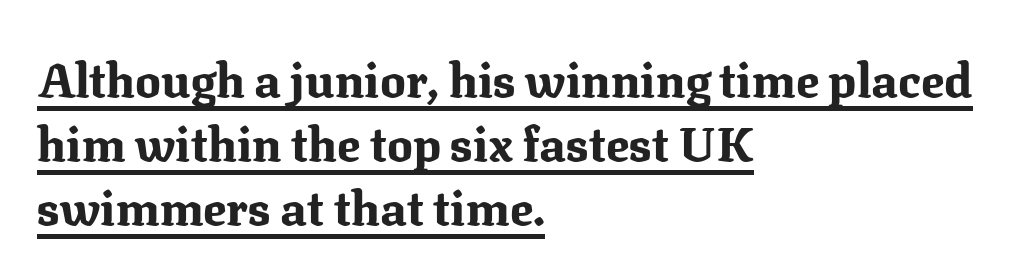
Do the characters align in a grid? No, the font is proportional. A roman cut, with each character standing at attention. What decoration does the sample have? An underline. Old-style or modern, the face here clearly has serifs.
